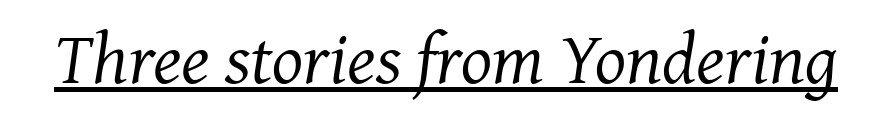
Q: Is the text bold? A: No.
Q: Is the text italic (slanted)? A: Yes, it leans right by about 7 degrees.
Q: Is the typeface a serif or a sans-serif typeface? A: Serif.
Q: Is the text underlined? A: Yes.
Q: Is the spacing between letters normal or unusually wide? A: Normal.
Q: Width (condensed, normal, or wide)? A: Normal.
Q: Stroke contrast? A: Medium.
Q: x-height? A: Medium.
Q: Monospaced? A: No.
